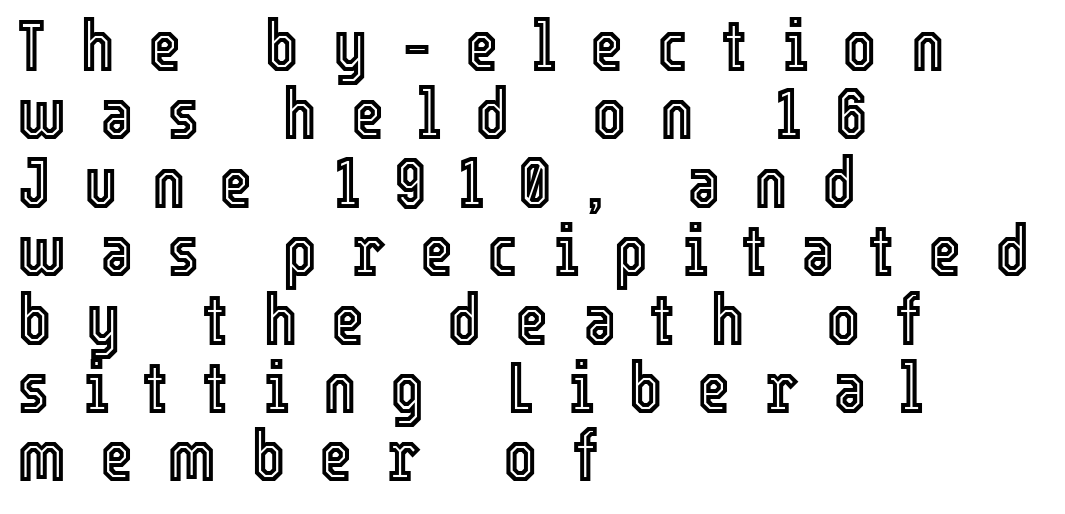
Q: Is the text italic (slanted)? A: No, it is upright.
Q: Is the text underlined? A: No.
Q: How is the paragraph aligned? A: Left-aligned.
Q: Is the spacing between letters normal or unusually wide? A: Unusually wide.
Q: Is the spacing between lines tight, normal or loose? A: Tight.
Q: Width (condensed, normal, or wide)? A: Condensed.
Q: x-height? A: Medium.
Q: Monospaced? A: No.
